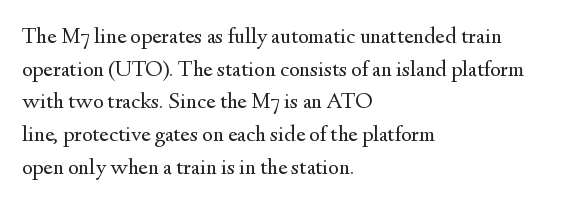
{"italic": "no", "bold": "no", "underline": "no", "align": "left", "line_spacing": "normal", "line_spacing_ratio": 1.42, "letter_spacing": "normal", "letter_spacing_em": 0.0, "glyph_px": 23}
